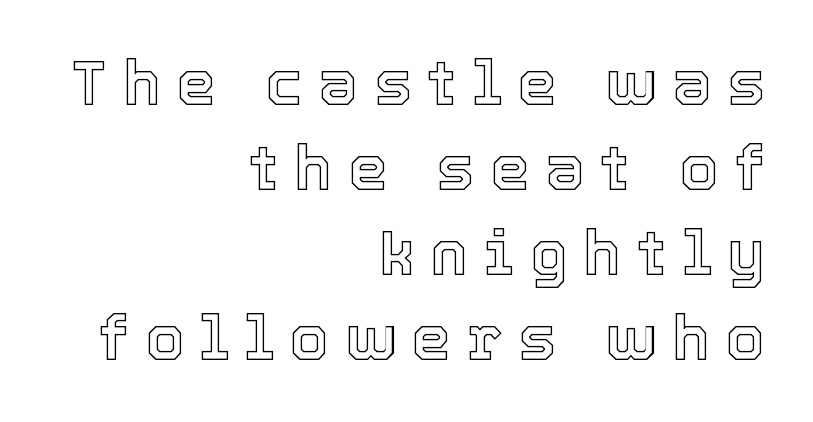
The image shows 63 px text type, upright; set right-aligned, normal line spacing (1.35x), unusually wide letter spacing (+0.25 em), not underlined; a medium x-height.
